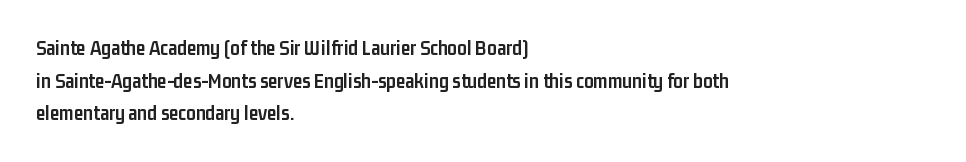
Q: Is the text bold? A: Yes.
Q: Is the text italic (slanted)? A: No, it is upright.
Q: Is the text underlined? A: No.
Q: How is the paragraph aligned? A: Left-aligned.
Q: Is the spacing between letters normal or unusually wide? A: Normal.
Q: Is the spacing between lines tight, normal or loose? A: Normal.
